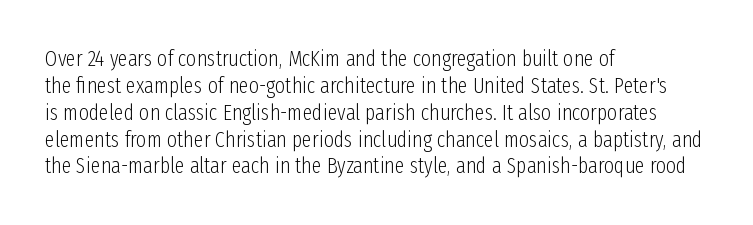
The image shows 22 px text type, upright; set left-aligned, line spacing 1.22x, normal letter spacing, not underlined.
